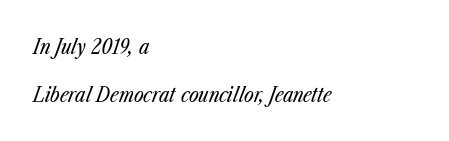
Q: Is the text bold? A: No.
Q: Is the text italic (slanted)? A: Yes, it leans right by about 23 degrees.
Q: Is the text underlined? A: No.
Q: How is the paragraph aligned? A: Left-aligned.
Q: Is the spacing between letters normal or unusually wide? A: Normal.
Q: Is the spacing between lines tight, normal or loose? A: Loose.
